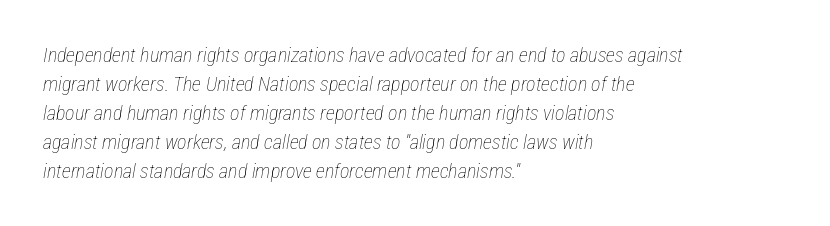
{"italic": "yes", "lean": "right", "slant_degrees": 12, "bold": "no", "underline": "no", "align": "left", "line_spacing": "normal", "line_spacing_ratio": 1.45, "letter_spacing": "normal", "letter_spacing_em": 0.0, "glyph_px": 20}
